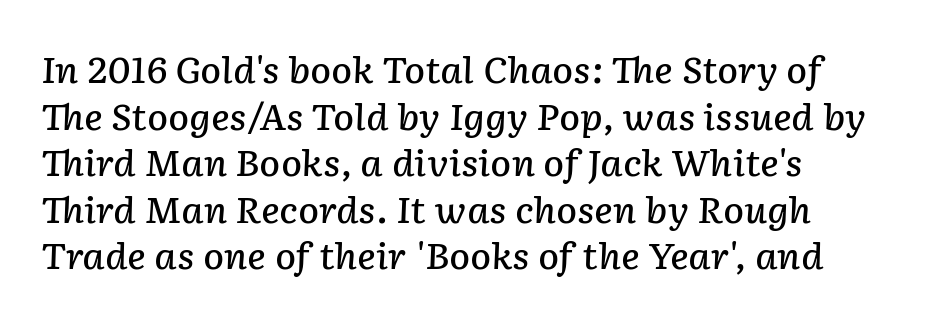
Q: Is the text bold? A: Semi-bold.
Q: Is the text italic (slanted)? A: Yes, it leans right by about 2 degrees.
Q: Is the text underlined? A: No.
Q: Is the spacing between letters normal or unusually wide? A: Normal.
Q: Is the spacing between lines tight, normal or loose? A: Normal.
Q: Width (condensed, normal, or wide)? A: Normal.
Q: Stroke contrast? A: Low.
Q: x-height? A: Medium.
Q: Monospaced? A: No.
